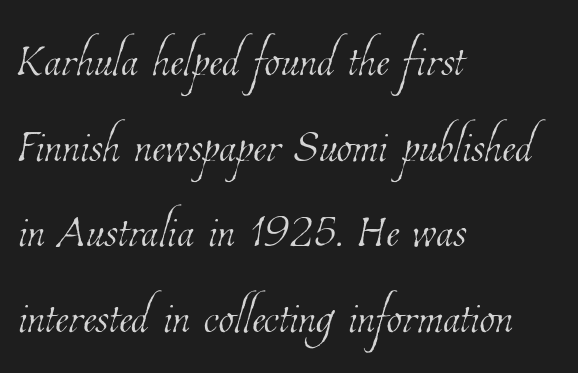
The passage shown is not underscored anywhere. The weight tops out at a normal text grade. Compared with a centered layout, this one pins lines to the left instead. The letters advance in unequal steps, a hallmark of proportional type. Short note: letters normally spaced. Regarding leading, the lines here are spaced in the standard way.
